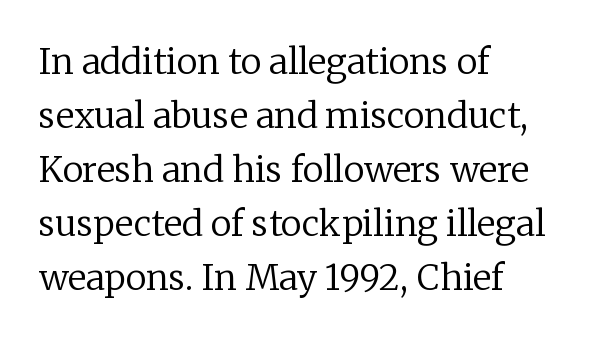
The image shows 35 px regular-weight serif type, upright; set left-aligned, normal line spacing (1.54x), normal letter spacing, not underlined; low stroke contrast and a medium x-height.
